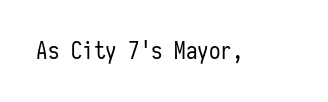
The type is set solid horizontally, with unmodified tracking. Words float on clear page, feet unadorned. A quiet, ordinary-to-light weight characterises the typeface. The type sits square on the baseline with zero lean.
